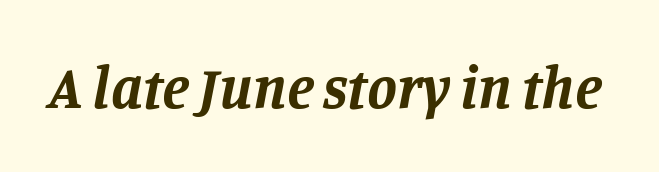
The image shows 60 px bold serif type, italic (leaning right); set normal letter spacing, not underlined; low stroke contrast and a large x-height.
